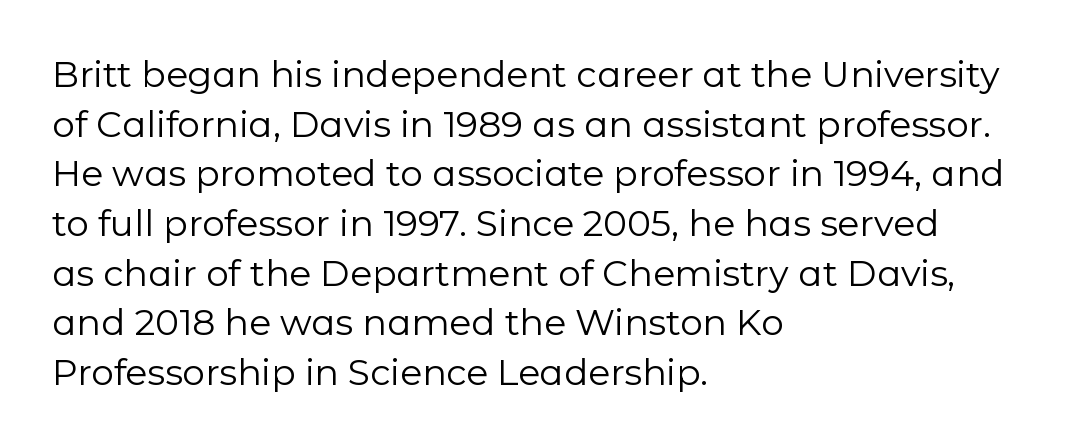
The image shows 36 px regular-weight sans-serif type, upright; set left-aligned, normal line spacing (1.38x), normal letter spacing, not underlined; low stroke contrast and a medium x-height.
